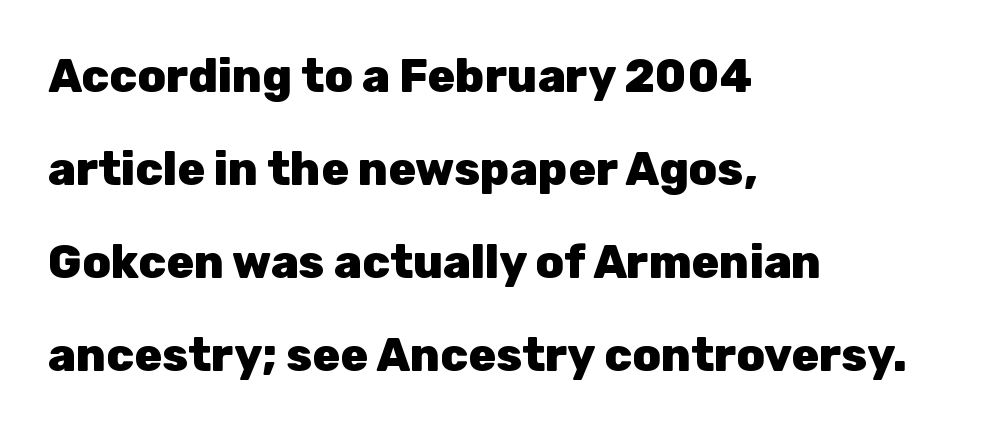
The image shows 46 px heavy sans-serif type, upright; set left-aligned, loose line spacing (2.02x), normal letter spacing, not underlined; low stroke contrast and a medium x-height.
